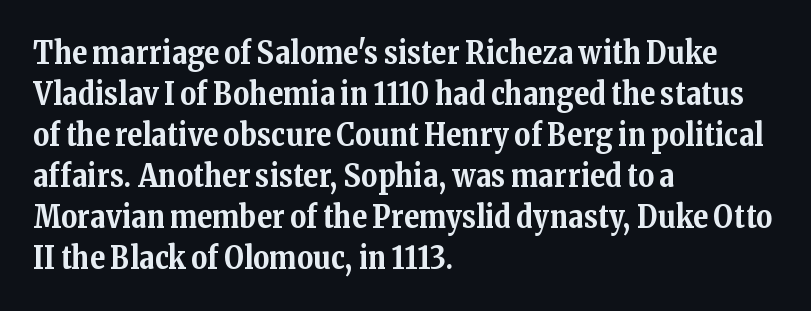
Q: Is the text bold? A: Yes.
Q: Is the text italic (slanted)? A: No, it is upright.
Q: Is the typeface a serif or a sans-serif typeface? A: Serif.
Q: Is the text underlined? A: No.
Q: How is the paragraph aligned? A: Left-aligned.
Q: Is the spacing between letters normal or unusually wide? A: Normal.
Q: Is the spacing between lines tight, normal or loose? A: Normal.
Q: Width (condensed, normal, or wide)? A: Normal.
Q: Stroke contrast? A: Medium.
Q: x-height? A: Medium.
Q: Monospaced? A: No.
